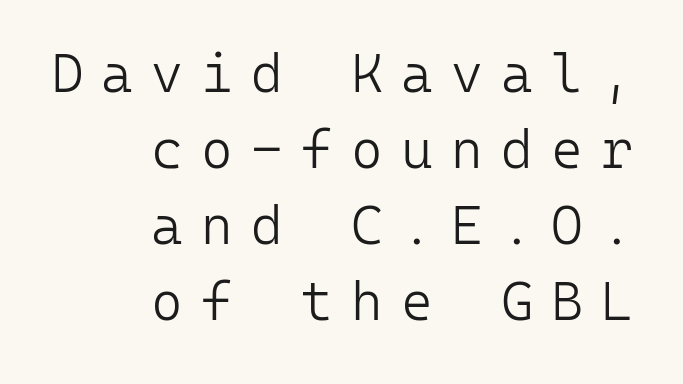
Q: Is the text bold? A: No.
Q: Is the text italic (slanted)? A: No, it is upright.
Q: Is the typeface a serif or a sans-serif typeface? A: Sans-serif.
Q: Is the text underlined? A: No.
Q: How is the paragraph aligned? A: Right-aligned.
Q: Is the spacing between letters normal or unusually wide? A: Unusually wide.
Q: Is the spacing between lines tight, normal or loose? A: Normal.
Q: Width (condensed, normal, or wide)? A: Normal.
Q: Stroke contrast? A: Low.
Q: x-height? A: Medium.
Q: Monospaced? A: Yes.
